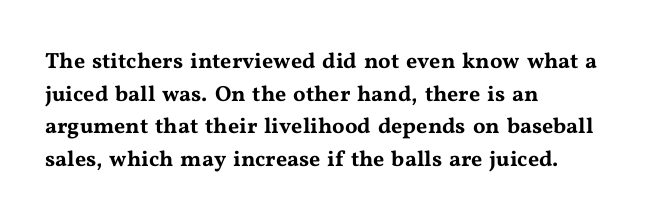
Q: Is the text italic (slanted)? A: No, it is upright.
Q: Is the text underlined? A: No.
Q: How is the paragraph aligned? A: Left-aligned.
Q: Is the spacing between letters normal or unusually wide? A: Normal.
Q: Is the spacing between lines tight, normal or loose? A: Normal.
